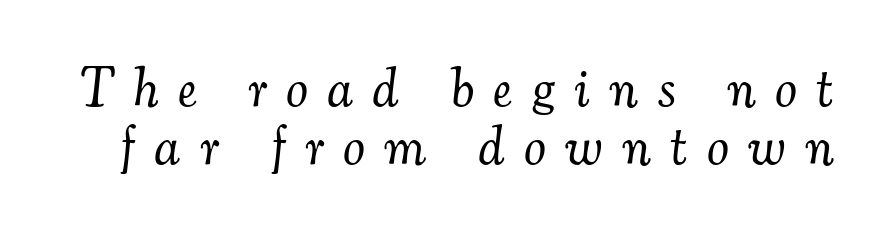
You can tell it's italic because the verticals aren't actually vertical. Students, observe: this is what under-led, compact text looks like. Note the varied advance widths — an 'i' is clearly narrower than an 'm'. To sum up the face: it has serifs.
